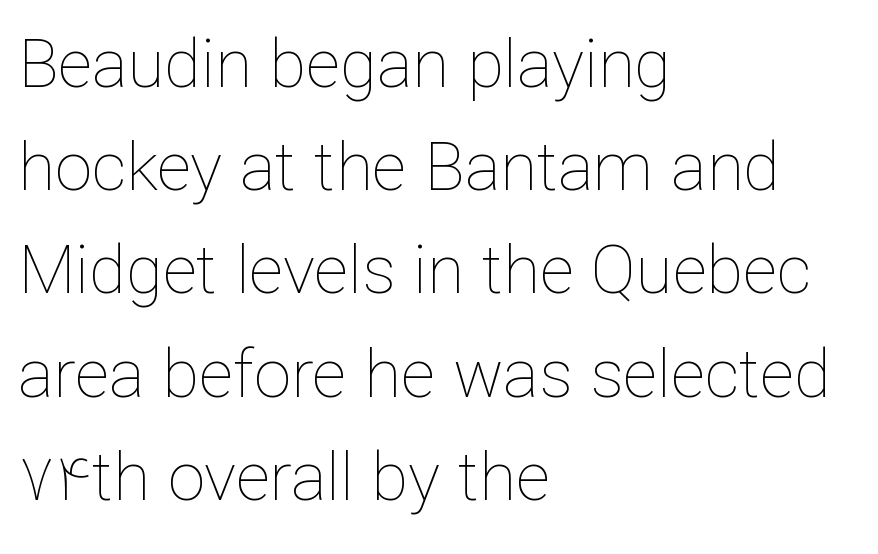
Q: Is the text bold? A: No.
Q: Is the text italic (slanted)? A: No, it is upright.
Q: Is the text underlined? A: No.
Q: How is the paragraph aligned? A: Left-aligned.
Q: Is the spacing between letters normal or unusually wide? A: Normal.
Q: Is the spacing between lines tight, normal or loose? A: Normal.
Q: Width (condensed, normal, or wide)? A: Normal.
Q: Stroke contrast? A: Low.
Q: x-height? A: Medium.
Q: Monospaced? A: No.
